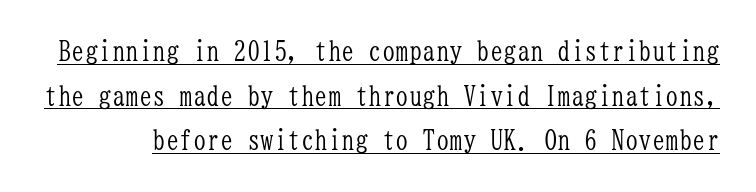
The image shows 27 px text type, upright; set normal line spacing (1.65x), normal letter spacing, underlined.
